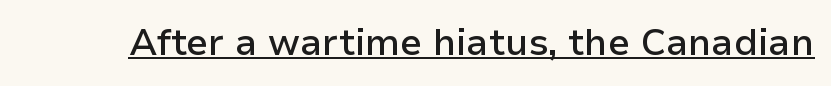
The image shows 37 px semibold sans-serif type, upright; set normal letter spacing, underlined; low stroke contrast and a medium x-height.
